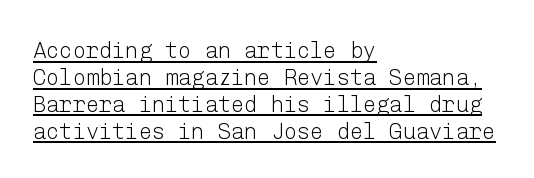
Q: Is the text bold? A: No.
Q: Is the text italic (slanted)? A: No, it is upright.
Q: Is the text underlined? A: Yes.
Q: How is the paragraph aligned? A: Left-aligned.
Q: Is the spacing between letters normal or unusually wide? A: Normal.
